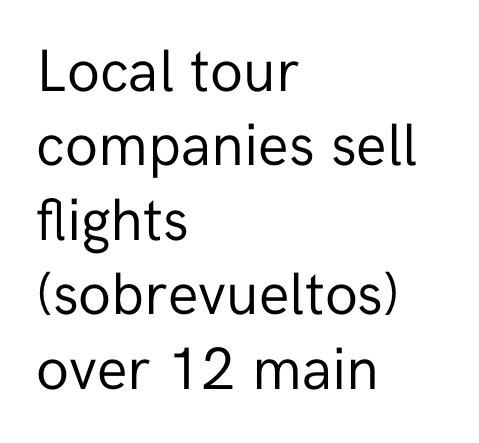
The letters carry no serifs — their stems end cleanly without finishing strokes. Visually the block forms a straight wall on the left and a jagged coastline on the right. Plain, unruled lines of type. Heft: none added — not bold.
